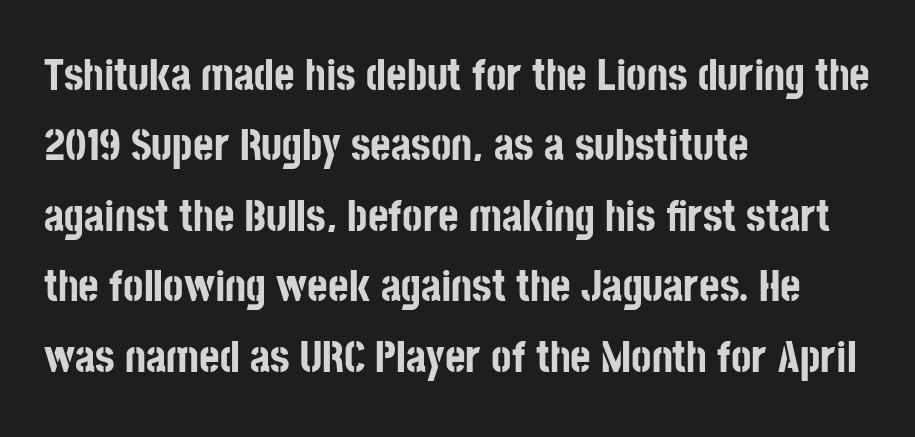
Q: Is the text bold? A: Yes.
Q: Is the text italic (slanted)? A: No, it is upright.
Q: Is the typeface a serif or a sans-serif typeface? A: Sans-serif.
Q: Is the text underlined? A: No.
Q: How is the paragraph aligned? A: Left-aligned.
Q: Is the spacing between letters normal or unusually wide? A: Normal.
Q: Is the spacing between lines tight, normal or loose? A: Normal.
Q: Width (condensed, normal, or wide)? A: Condensed.
Q: Stroke contrast? A: Low.
Q: x-height? A: Large.
Q: Monospaced? A: No.
